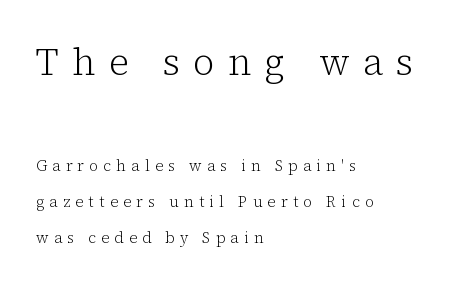
Here the first block reads like a headline and the second like body copy. Anything drawn beneath the words? Only blank space. Rendered with straight, roman letterforms. In terms of leading, this rendering errs on the spacious side. Where is the straight margin? On the left.
